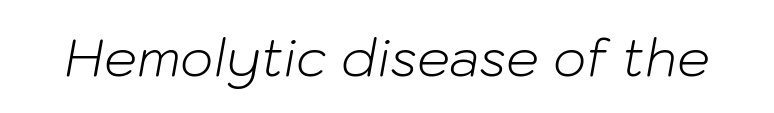
Nothing unusual about the tracking: characters are spaced as the font intends. Spacing verdict: proportional, widths tailored to each character. The foot of each line stays bare and open. Emphasis-style slanted type is in use.
